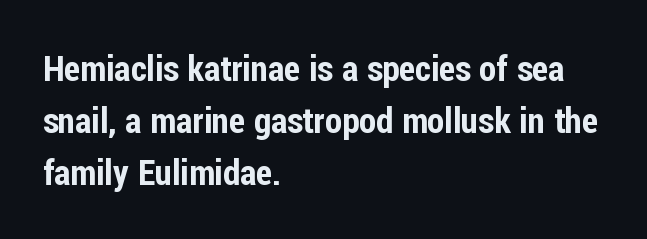
The image shows 35 px condensed sans-serif type, upright; set left-aligned, normal line spacing (1.48x), normal letter spacing, not underlined; low stroke contrast and a medium x-height.
